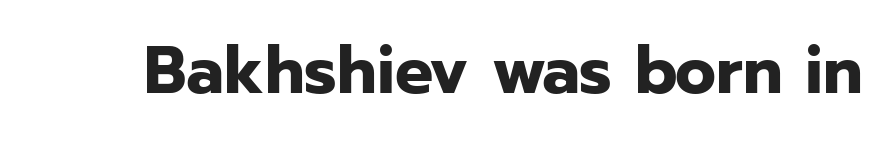
Q: Is the text bold? A: Yes.
Q: Is the text italic (slanted)? A: No, it is upright.
Q: Is the typeface a serif or a sans-serif typeface? A: Sans-serif.
Q: Is the text underlined? A: No.
Q: Is the spacing between letters normal or unusually wide? A: Normal.
Q: Width (condensed, normal, or wide)? A: Normal.
Q: Stroke contrast? A: Low.
Q: x-height? A: Medium.
Q: Monospaced? A: No.
